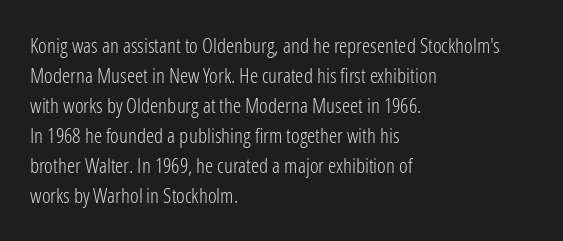
Compared with typical body copy, the letter spacing here is the same. The text block is weighted toward the left margin, trailing off unevenly rightward. The foot of each line stays bare and open. Evenly set lines give the paragraph a standard silhouette. Stroke thickness stays within the range of a standard reading face or lighter.
